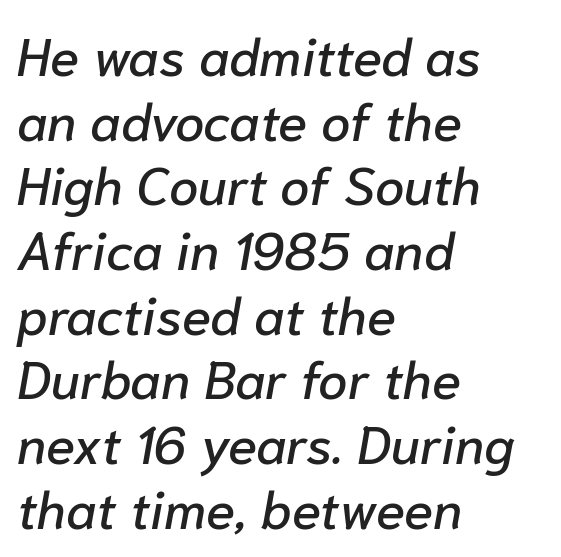
The image shows 53 px text type, italic (leaning right); set left-aligned, line spacing 1.22x, normal letter spacing, not underlined; low stroke contrast and a medium x-height.
